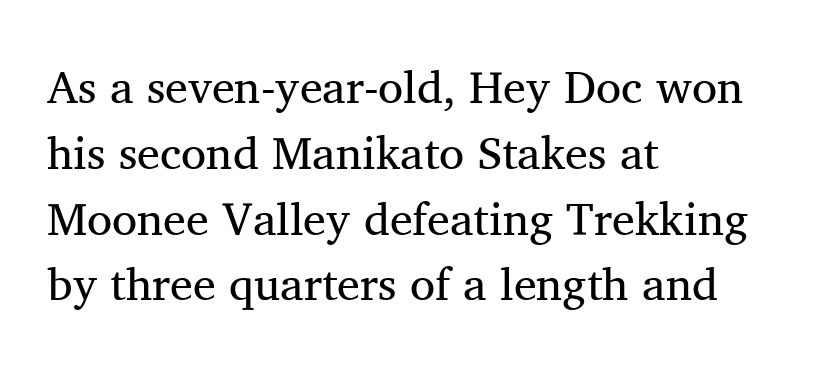
{"serif": "yes", "italic": "no", "bold": "no", "weight": "regular", "width": "normal", "stroke_contrast": "medium", "x_height": "medium", "monospaced": "no", "underline": "no", "align": "left", "line_spacing": "normal", "line_spacing_ratio": 1.43, "letter_spacing": "normal", "letter_spacing_em": 0.0, "glyph_px": 46}
